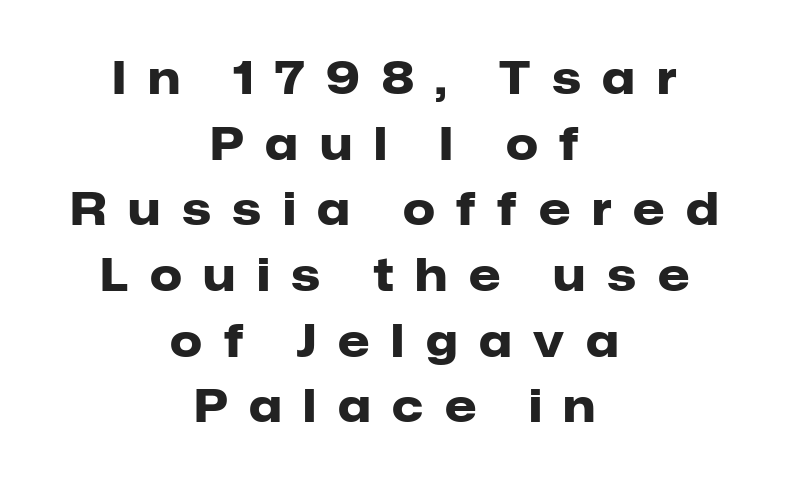
Q: Is the text bold? A: Yes.
Q: Is the text italic (slanted)? A: No, it is upright.
Q: Is the typeface a serif or a sans-serif typeface? A: Sans-serif.
Q: Is the text underlined? A: No.
Q: How is the paragraph aligned? A: Centered.
Q: Is the spacing between letters normal or unusually wide? A: Unusually wide.
Q: Is the spacing between lines tight, normal or loose? A: Normal.
Q: Width (condensed, normal, or wide)? A: Normal.
Q: Stroke contrast? A: Low.
Q: x-height? A: Medium.
Q: Monospaced? A: No.
